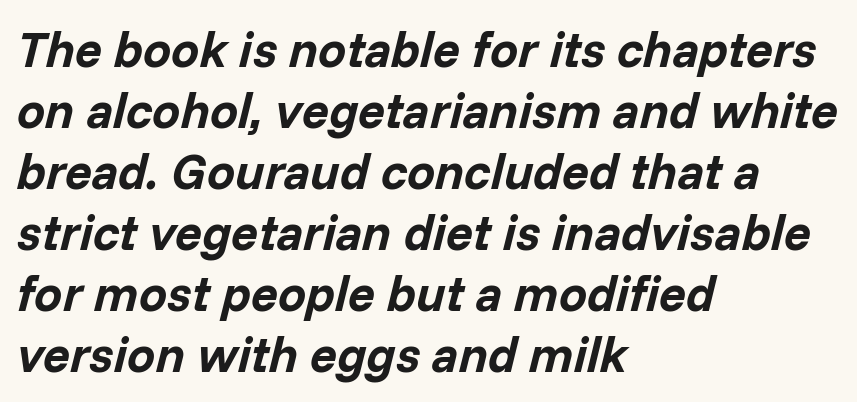
The specimen reads as italic at a glance. Descender tails drop into unmarked territory. The passage shown is typed in a proportional face where columns would drift. Strong, thick strokes mark this as bold type.
